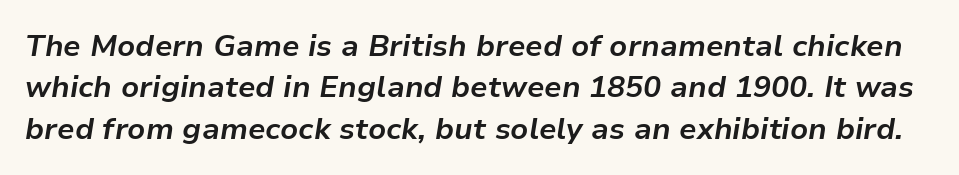
The image shows 30 px bold type, italic (leaning right); set normal line spacing (1.38x), normal letter spacing, not underlined; low stroke contrast and a medium x-height.
